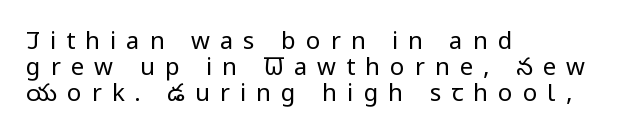
The image shows 24 px text type, upright; set left-aligned, tight line spacing (1.08x), unusually wide letter spacing (+0.42 em), not underlined.
